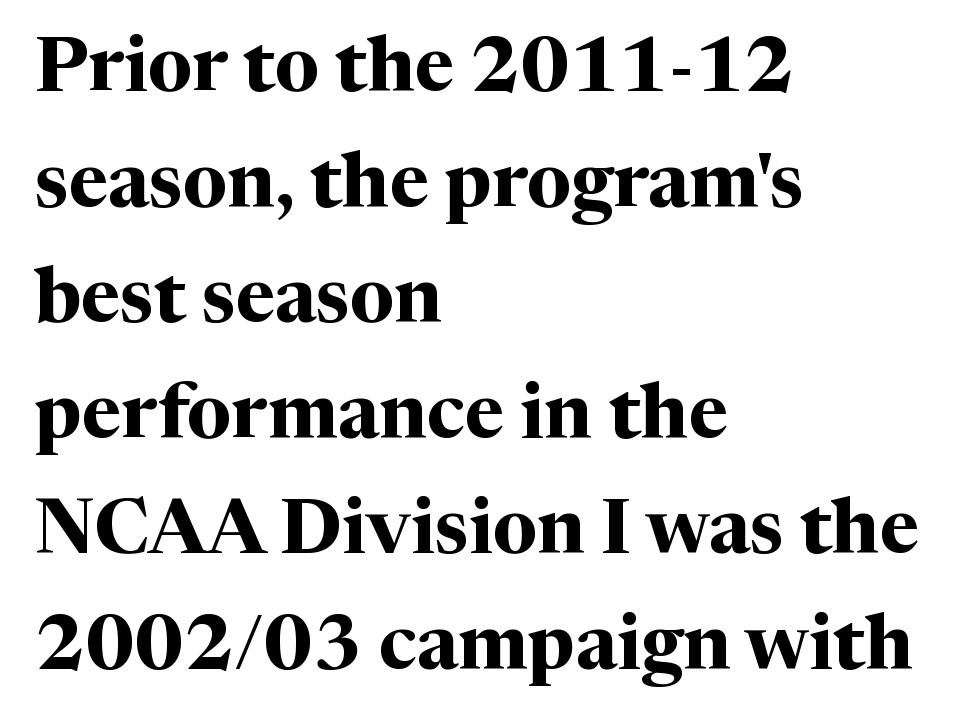
Q: Is the text bold? A: Yes.
Q: Is the text italic (slanted)? A: No, it is upright.
Q: Is the typeface a serif or a sans-serif typeface? A: Serif.
Q: Is the text underlined? A: No.
Q: How is the paragraph aligned? A: Left-aligned.
Q: Is the spacing between letters normal or unusually wide? A: Normal.
Q: Is the spacing between lines tight, normal or loose? A: Normal.
Q: Width (condensed, normal, or wide)? A: Normal.
Q: Stroke contrast? A: Medium.
Q: x-height? A: Medium.
Q: Monospaced? A: No.
